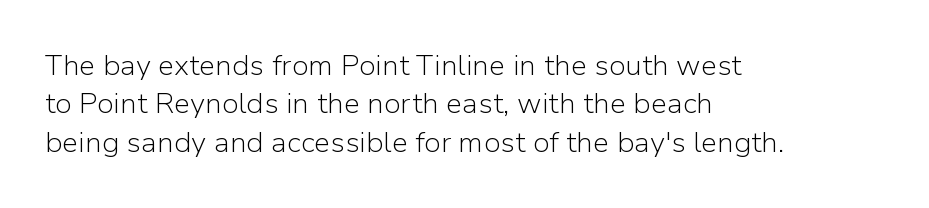
{"serif": "no", "italic": "no", "bold": "no", "weight": "light", "width": "normal", "stroke_contrast": "low", "x_height": "medium", "monospaced": "no", "underline": "no", "align": "left", "line_spacing": "normal", "line_spacing_ratio": 1.32, "letter_spacing": "normal", "letter_spacing_em": 0.0, "glyph_px": 29}
